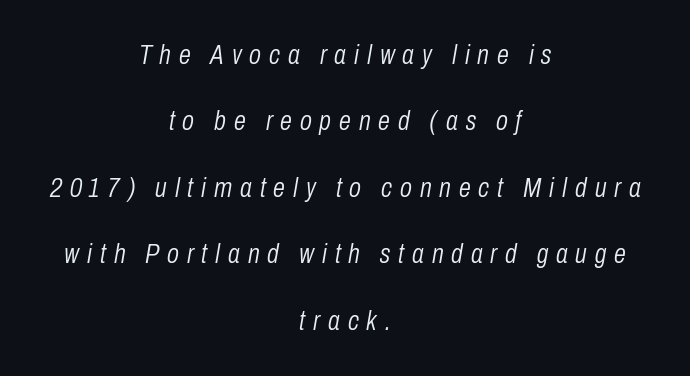
{"italic": "yes", "lean": "right", "slant_degrees": 10, "bold": "no", "underline": "no", "align": "center", "line_spacing": "loose", "line_spacing_ratio": 2.46, "letter_spacing": "wide", "letter_spacing_em": 0.29, "glyph_px": 27}
